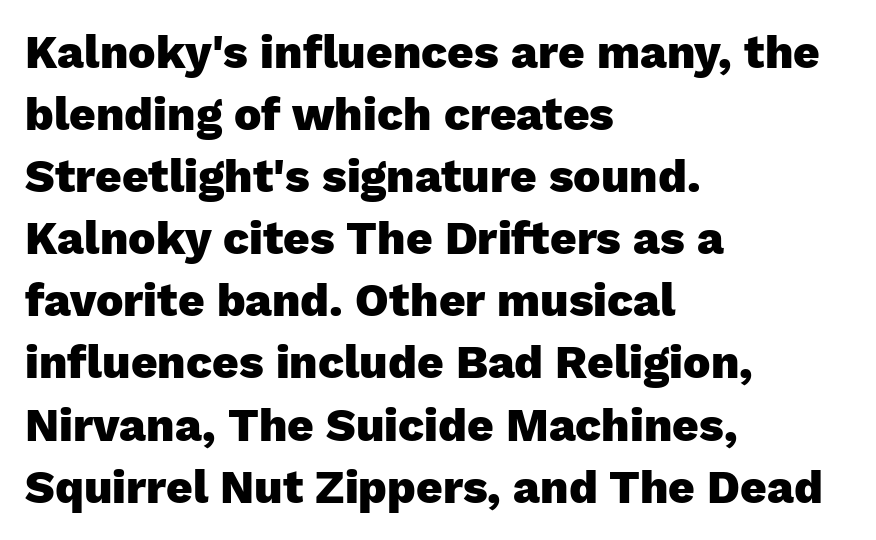
{"serif": "no", "italic": "no", "bold": "yes", "weight": "heavy", "width": "normal", "stroke_contrast": "low", "x_height": "medium", "monospaced": "no", "underline": "no", "align": "left", "line_spacing": "normal", "line_spacing_ratio": 1.35, "letter_spacing": "normal", "letter_spacing_em": 0.0, "glyph_px": 46}
